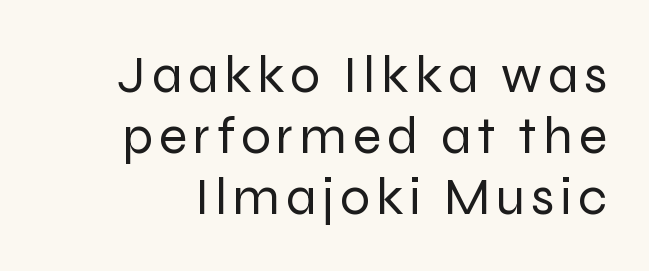
{"serif": "no", "italic": "no", "bold": "no", "weight": "regular", "width": "normal", "stroke_contrast": "low", "x_height": "medium", "monospaced": "no", "underline": "no", "line_spacing": "tight", "line_spacing_ratio": 1.15, "glyph_px": 53}
